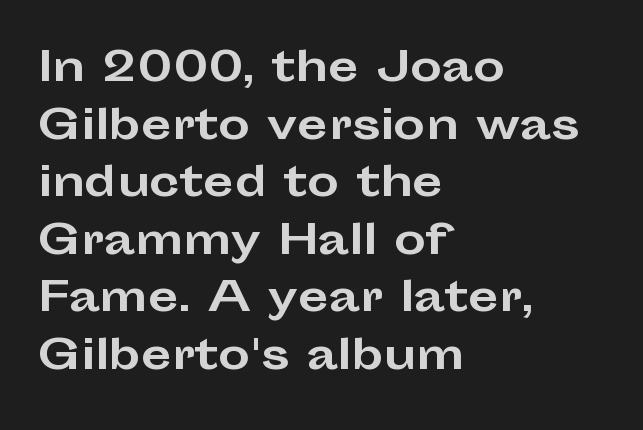
The image shows 40 px bold, wide sans-serif type, upright; set left-aligned, normal line spacing (1.44x), normal letter spacing, not underlined; low stroke contrast and a medium x-height.
